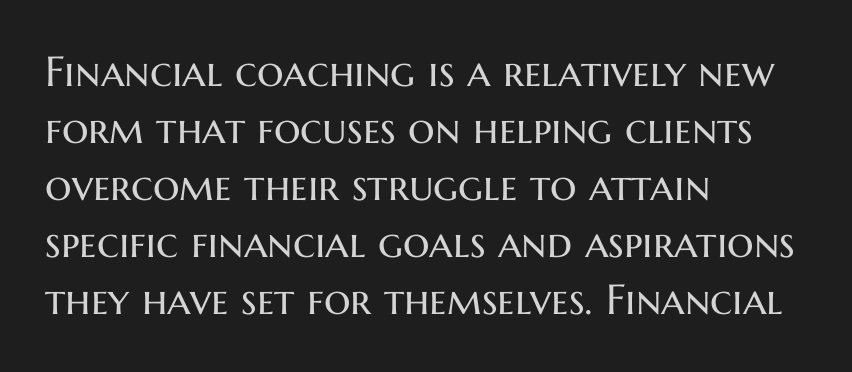
These lines are rendered in a variable-pitch font. The lettering stays uniformly vertical, giving the passage a roman look. The glyphs in this specimen are sans serif. Glance below the letters and you will spot only blank space.
